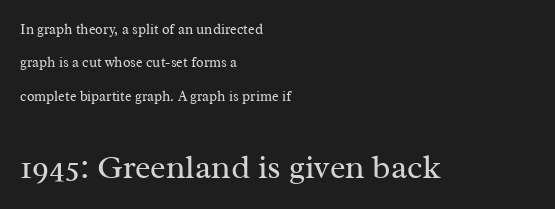
Top chunk: small. Bottom chunk: large. The block of text is sparse from top to bottom, with ample space between rows. Think of a printed novel: that variable character pitch is what you see here. One-word summary of the alignment: left. Every stem runs plumb, perpendicular to the baseline.
